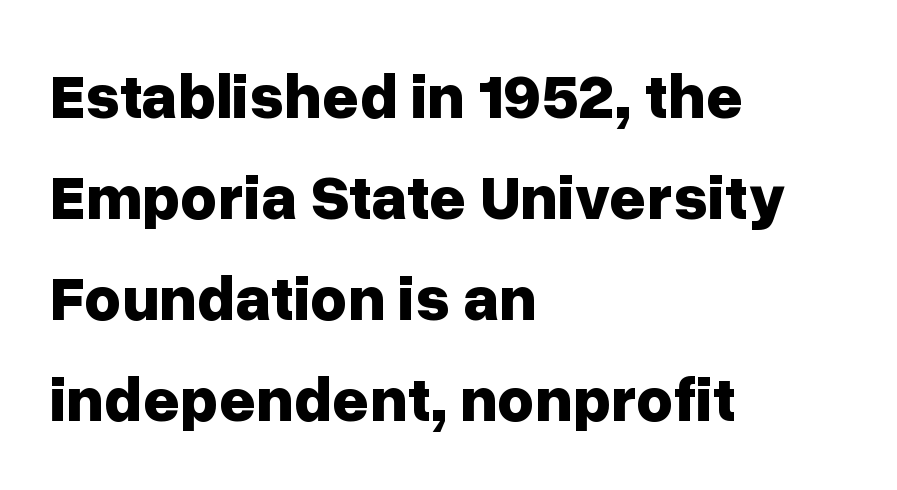
The strokes are fattened all the way to bold. Unmarked baselines from the first word to the last. A sans-serif font was chosen for this passage. Look at the tracking — it's just the regular setting, nothing added.
